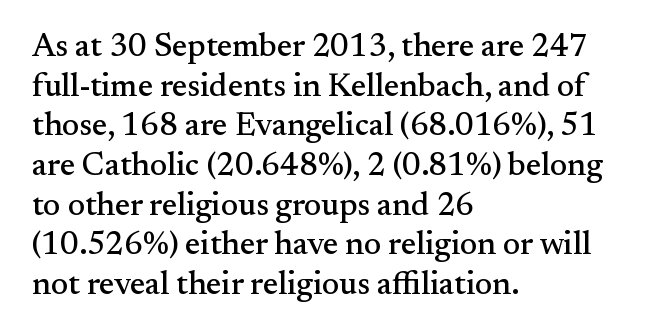
A roman cut, with each character standing at attention. The type family on display is of the serif kind. Think of a printed novel: that variable character pitch is what you see here. This sample is left-justified, so line endings fall wherever the words run out. Words appear dense and cohesive because spacing is normal.
